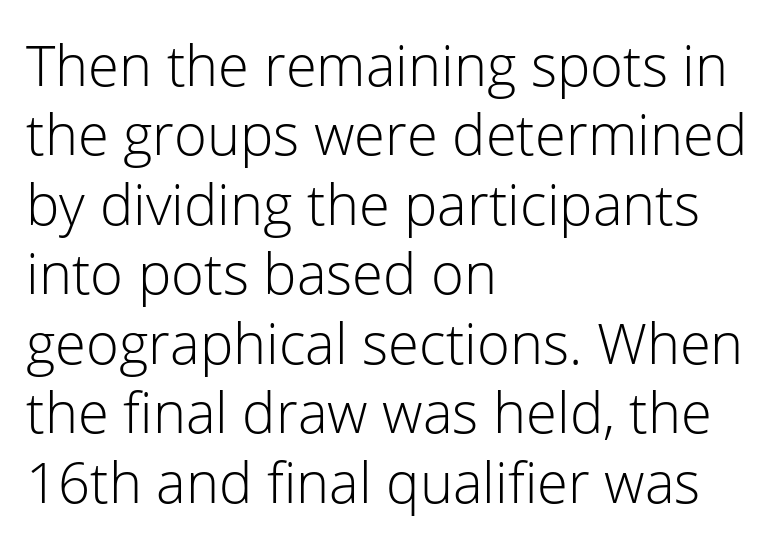
{"serif": "no", "italic": "no", "bold": "no", "weight": "light", "width": "normal", "stroke_contrast": "low", "x_height": "medium", "monospaced": "no", "underline": "no", "align": "left", "line_spacing_ratio": 1.24, "letter_spacing": "normal", "letter_spacing_em": 0.0, "glyph_px": 56}
